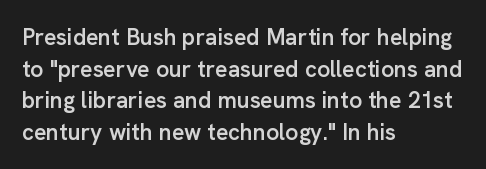
Q: Is the text bold? A: Semi-bold.
Q: Is the text italic (slanted)? A: No, it is upright.
Q: Is the text underlined? A: No.
Q: How is the paragraph aligned? A: Left-aligned.
Q: Is the spacing between letters normal or unusually wide? A: Normal.
Q: Is the spacing between lines tight, normal or loose? A: Normal.
